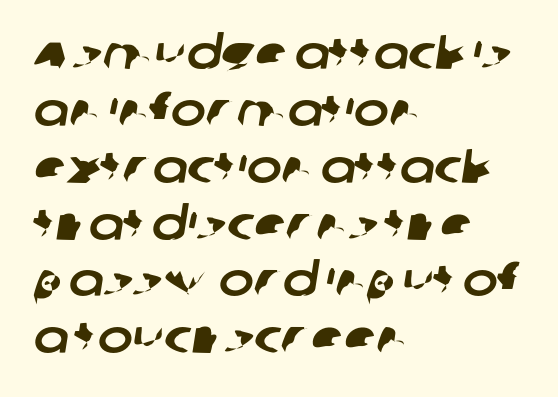
The image shows 47 px sans-serif type; set left-aligned, line spacing 1.21x, normal letter spacing, not underlined; low stroke contrast and a large x-height.
